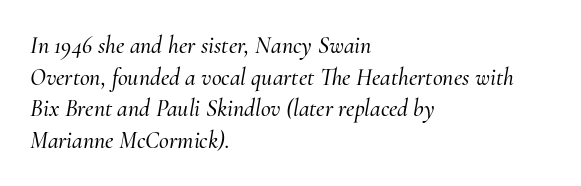
{"italic": "yes", "lean": "right", "slant_degrees": 10, "underline": "no", "align": "left", "line_spacing": "normal", "line_spacing_ratio": 1.32, "letter_spacing": "normal", "letter_spacing_em": 0.0, "glyph_px": 24}
